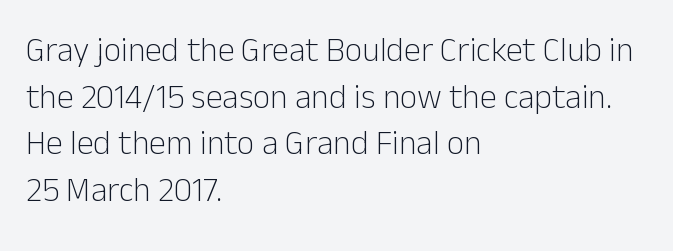
{"serif": "no", "italic": "no", "bold": "no", "weight": "light", "width": "normal", "stroke_contrast": "low", "x_height": "medium", "monospaced": "no", "underline": "no", "align": "left", "line_spacing": "normal", "line_spacing_ratio": 1.37, "letter_spacing": "normal", "letter_spacing_em": 0.0, "glyph_px": 34}
